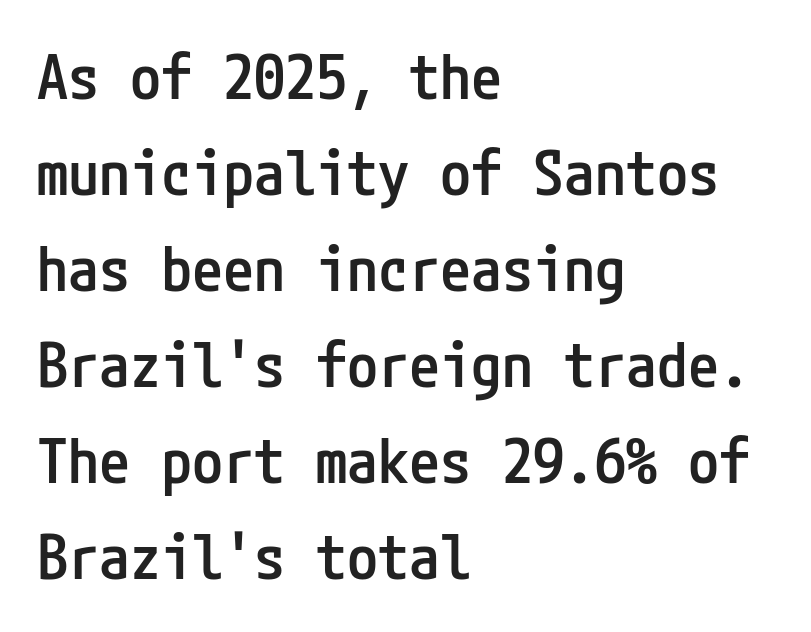
All the whitespace from short lines collects on the right. Each row of text sits above clean, open space. Honestly, the row spacing looks completely unremarkable. Designer's note — italics off, roman on. You could call the tracking neutral — neither tight nor loose.
